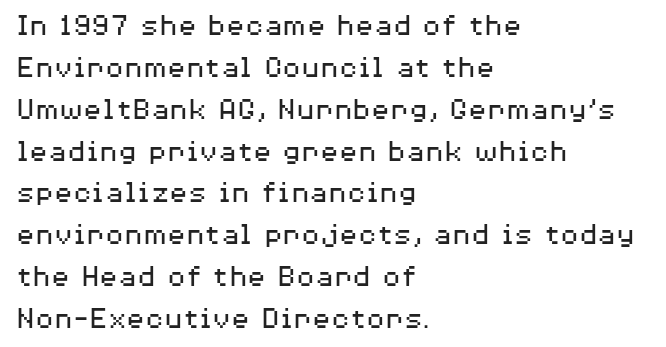
Q: Is the text bold? A: No.
Q: Is the text italic (slanted)? A: No, it is upright.
Q: Is the typeface a serif or a sans-serif typeface? A: Sans-serif.
Q: Is the text underlined? A: No.
Q: How is the paragraph aligned? A: Left-aligned.
Q: Is the spacing between letters normal or unusually wide? A: Normal.
Q: Is the spacing between lines tight, normal or loose? A: Normal.
Q: Width (condensed, normal, or wide)? A: Wide.
Q: Stroke contrast? A: Medium.
Q: x-height? A: Medium.
Q: Monospaced? A: No.
